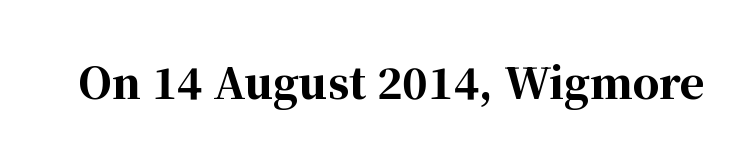
Proportional: the letters do not fall into vertical columns. Type style note: has serifs. Plenty of ink on the page — the face is bold. Underline: absent. Style check: upright. Short note: letters normally spaced.
